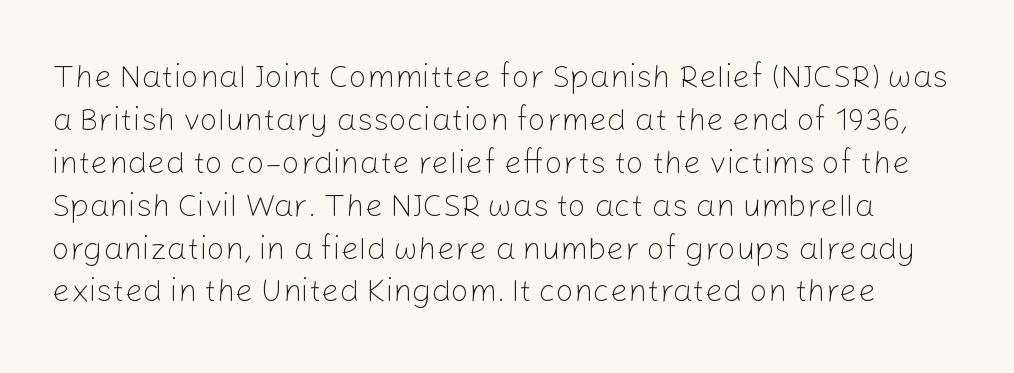
No heavy texture on the line: the type isn't bold. The gap between lines stays unmarked. Vertical strokes here are truly vertical. The gaps between neighbouring characters are ordinary and unremarkable. If you measured baseline to baseline, you'd find a middling distance. Looks like regular typesetting: each glyph gets only the width it needs.
